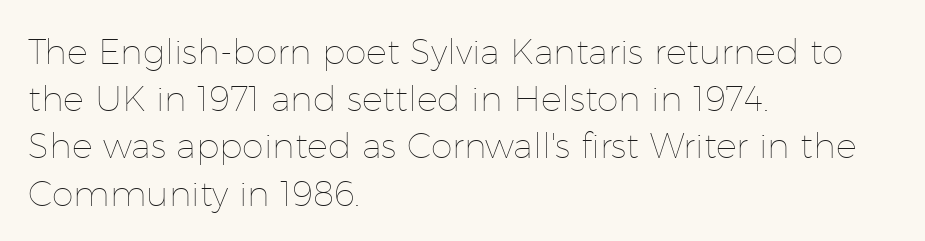
The image shows 35 px thin type, upright; set left-aligned, normal line spacing (1.35x), normal letter spacing, not underlined; low stroke contrast and a medium x-height.
